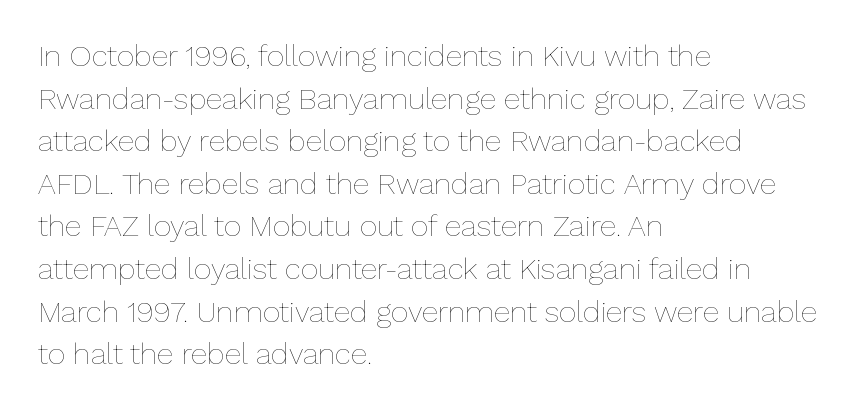
{"italic": "no", "bold": "no", "weight": "thin", "width": "normal", "stroke_contrast": "low", "x_height": "medium", "monospaced": "no", "underline": "no", "align": "left", "line_spacing": "normal", "line_spacing_ratio": 1.42, "letter_spacing": "normal", "letter_spacing_em": 0.0, "glyph_px": 30}
